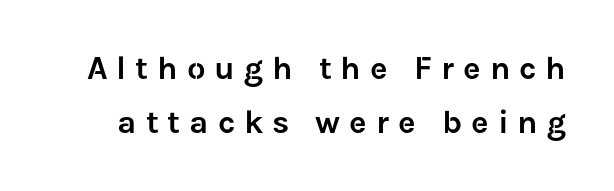
{"serif": "no", "italic": "no", "width": "normal", "stroke_contrast": "low", "x_height": "medium", "monospaced": "no", "underline": "no", "line_spacing": "normal", "line_spacing_ratio": 1.64, "letter_spacing": "wide", "letter_spacing_em": 0.27, "glyph_px": 33}
